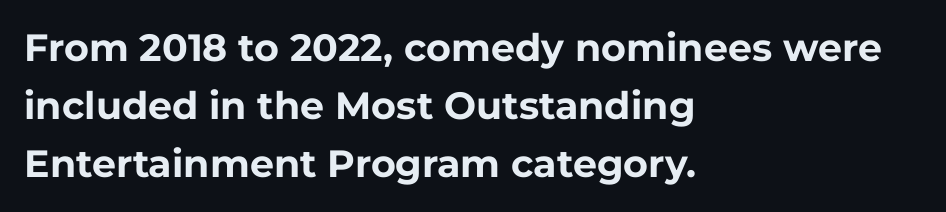
{"serif": "no", "italic": "no", "bold": "yes", "weight": "bold", "width": "normal", "stroke_contrast": "low", "x_height": "medium", "monospaced": "no", "underline": "no", "align": "left", "line_spacing": "normal", "line_spacing_ratio": 1.53, "letter_spacing": "normal", "letter_spacing_em": 0.0, "glyph_px": 38}
